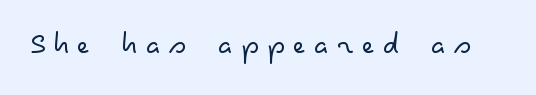
Q: Is the text bold? A: No.
Q: Is the text italic (slanted)? A: No, it is upright.
Q: Is the typeface a serif or a sans-serif typeface? A: Sans-serif.
Q: Is the text underlined? A: No.
Q: Is the spacing between letters normal or unusually wide? A: Unusually wide.
Q: Width (condensed, normal, or wide)? A: Wide.
Q: Stroke contrast? A: Low.
Q: x-height? A: Small.
Q: Monospaced? A: No.
